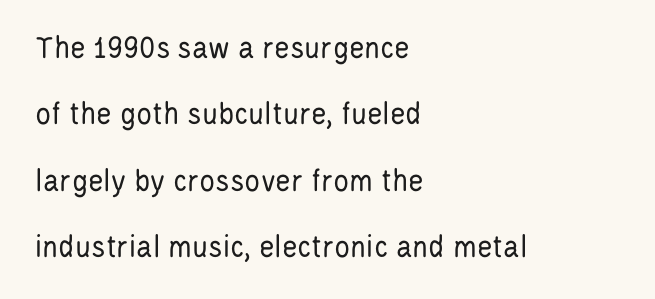
Q: Is the text bold? A: No.
Q: Is the text italic (slanted)? A: No, it is upright.
Q: Is the typeface a serif or a sans-serif typeface? A: Sans-serif.
Q: Is the text underlined? A: No.
Q: How is the paragraph aligned? A: Left-aligned.
Q: Is the spacing between letters normal or unusually wide? A: Normal.
Q: Is the spacing between lines tight, normal or loose? A: Loose.
Q: Width (condensed, normal, or wide)? A: Condensed.
Q: Stroke contrast? A: Low.
Q: x-height? A: Large.
Q: Monospaced? A: No.
